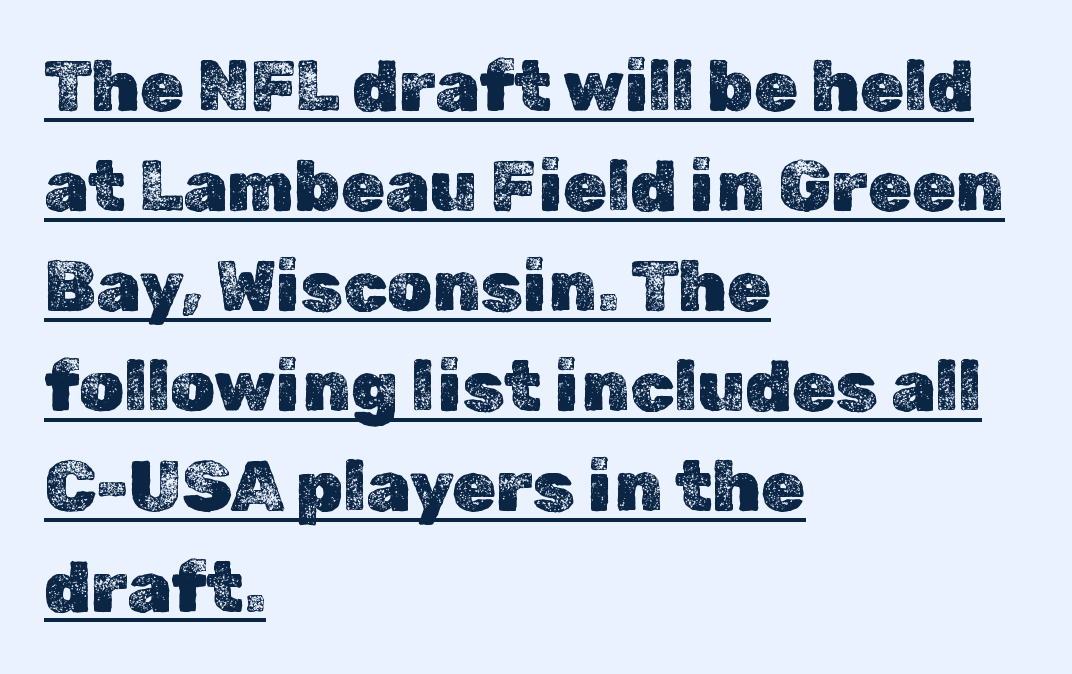
The image shows 71 px text type, upright; set left-aligned, normal line spacing (1.41x), normal letter spacing, underlined; a medium x-height.
